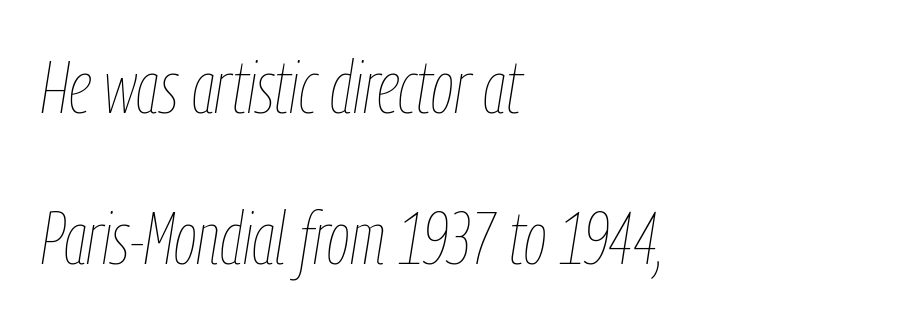
Layout note: lines flush left. Beneath every word, the page is bare. Short note: letters normally spaced. These lines are rendered in a variable-pitch font. Stroke mass is kept to a normal reading level or below.
